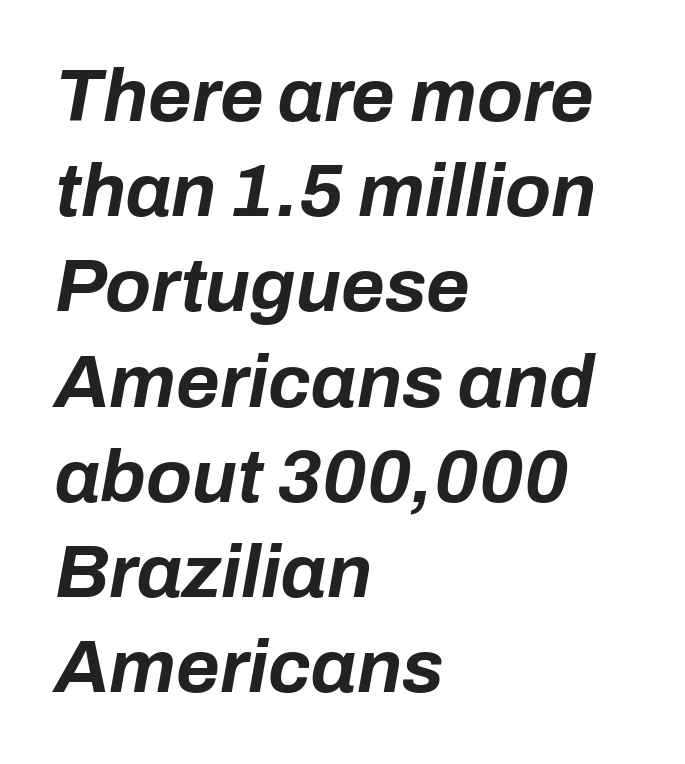
Q: Is the text bold? A: Yes.
Q: Is the text italic (slanted)? A: Yes, it leans right by about 10 degrees.
Q: Is the text underlined? A: No.
Q: How is the paragraph aligned? A: Left-aligned.
Q: Is the spacing between letters normal or unusually wide? A: Normal.
Q: Is the spacing between lines tight, normal or loose? A: Normal.
Q: Width (condensed, normal, or wide)? A: Normal.
Q: Stroke contrast? A: Low.
Q: x-height? A: Medium.
Q: Monospaced? A: No.
